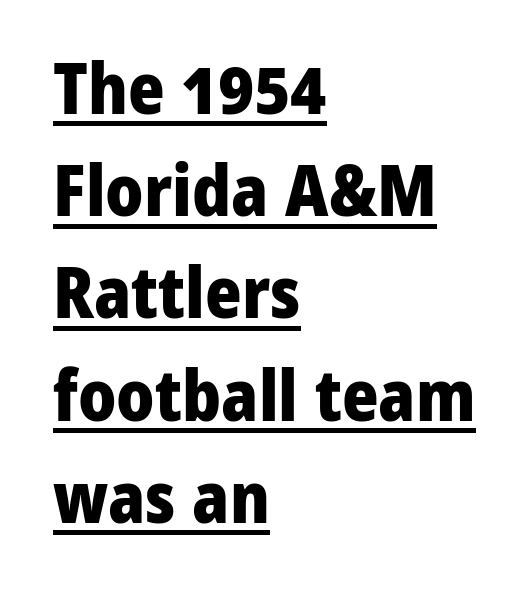
The image shows 70 px heavy sans-serif type, upright; set left-aligned, normal line spacing (1.46x), normal letter spacing, underlined; low stroke contrast and a medium x-height.
